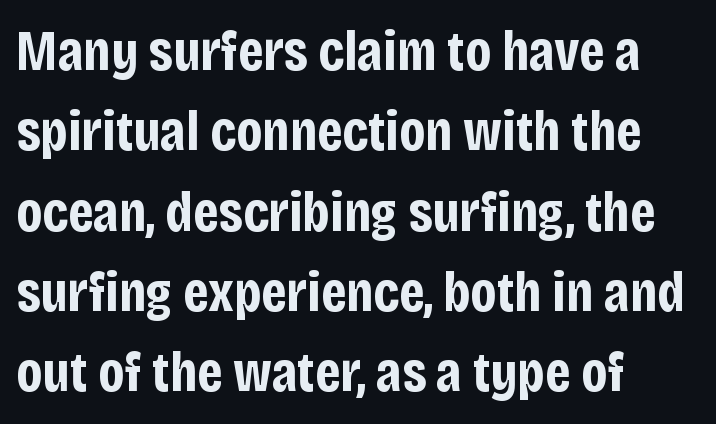
Q: Is the text bold? A: Yes.
Q: Is the text italic (slanted)? A: No, it is upright.
Q: Is the typeface a serif or a sans-serif typeface? A: Sans-serif.
Q: Is the text underlined? A: No.
Q: How is the paragraph aligned? A: Left-aligned.
Q: Is the spacing between letters normal or unusually wide? A: Normal.
Q: Is the spacing between lines tight, normal or loose? A: Normal.
Q: Width (condensed, normal, or wide)? A: Condensed.
Q: Stroke contrast? A: Low.
Q: x-height? A: Large.
Q: Monospaced? A: No.
